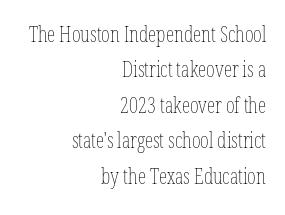
Stroke mass is kept to a normal reading level or below. The type sits square on the baseline with zero lean. You could call the tracking neutral — neither tight nor loose. Compared with a flush-left layout, this one pins lines to the opposite, right side. One glance says typical: line gaps are just what's usual.
